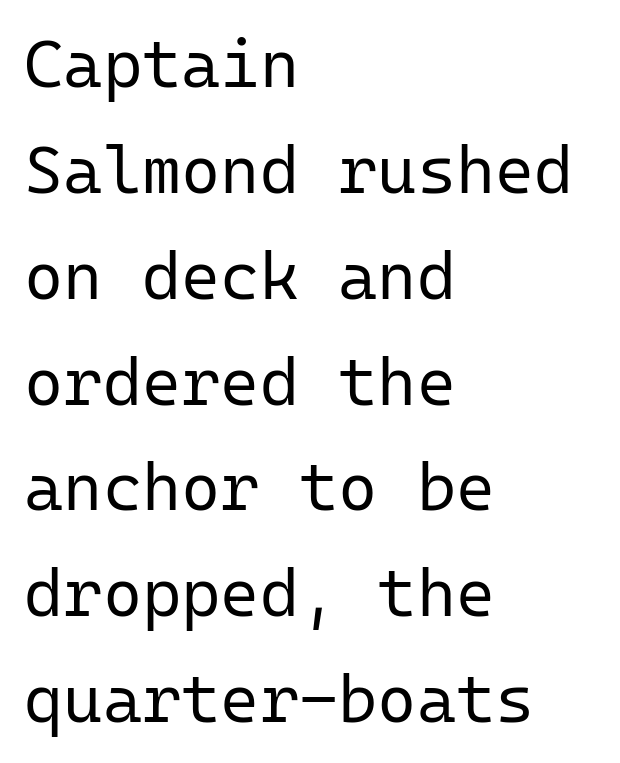
{"serif": "no", "italic": "no", "bold": "no", "weight": "regular", "width": "normal", "stroke_contrast": "low", "x_height": "medium", "monospaced": "yes", "underline": "no", "align": "left", "line_spacing": "normal", "line_spacing_ratio": 1.58, "letter_spacing": "normal", "letter_spacing_em": 0.0, "glyph_px": 67}
